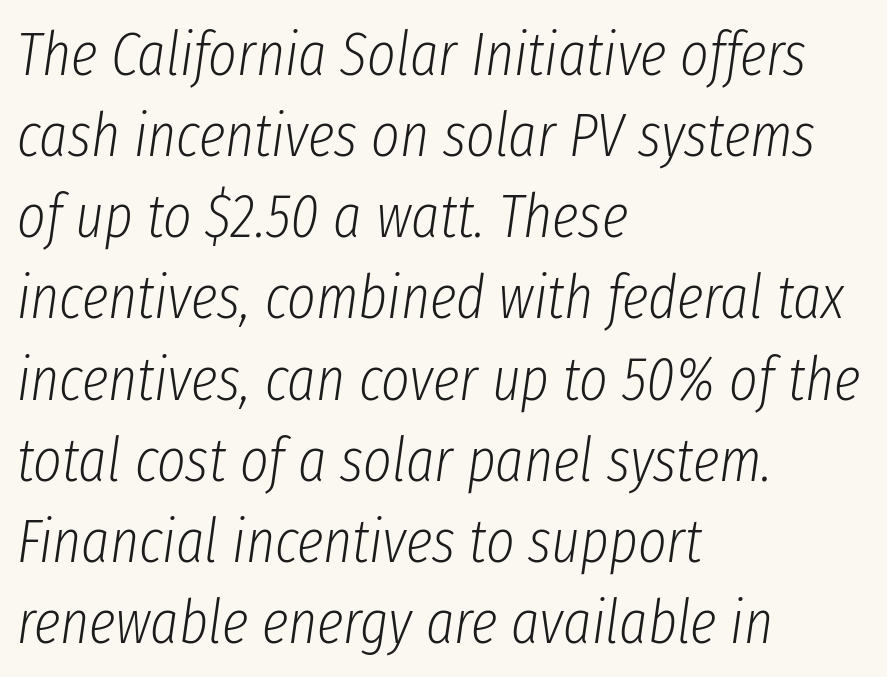
{"italic": "yes", "lean": "right", "slant_degrees": 8, "bold": "no", "weight": "light", "width": "condensed", "stroke_contrast": "low", "x_height": "medium", "monospaced": "no", "underline": "no", "align": "left", "line_spacing": "normal", "line_spacing_ratio": 1.33, "letter_spacing": "normal", "letter_spacing_em": 0.0, "glyph_px": 61}
